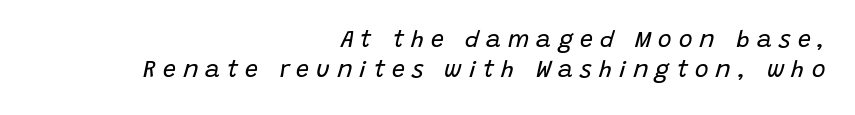
{"italic": "yes", "lean": "right", "slant_degrees": 15, "bold": "no", "underline": "no", "align": "right", "line_spacing": "normal", "line_spacing_ratio": 1.31, "letter_spacing": "wide", "letter_spacing_em": 0.31, "glyph_px": 23}
